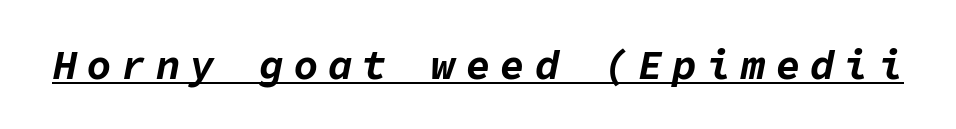
Q: Is the text bold? A: Yes.
Q: Is the text italic (slanted)? A: Yes, it leans right by about 11 degrees.
Q: Is the text underlined? A: Yes.
Q: Is the spacing between letters normal or unusually wide? A: Unusually wide.
Q: Width (condensed, normal, or wide)? A: Normal.
Q: Stroke contrast? A: Low.
Q: x-height? A: Medium.
Q: Monospaced? A: Yes.
